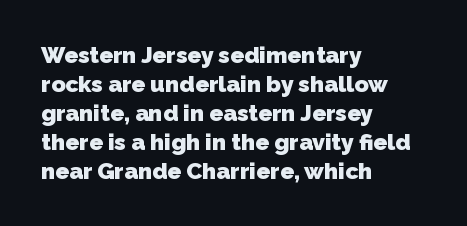
{"bold": "yes", "underline": "no", "align": "left", "line_spacing": "normal", "line_spacing_ratio": 1.26, "letter_spacing": "normal", "letter_spacing_em": 0.0, "glyph_px": 23}
